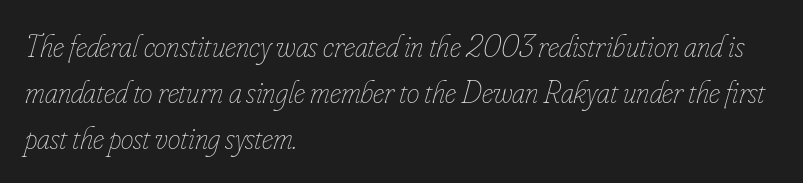
These lines keep a tight, regular rhythm from letter to letter. Italic: yes, the glyphs are oblique. Line starts are locked; line ends wander. This sample has the flowing, uneven cadence of proportional lettering. Check the space under the baseline: it is left empty.
